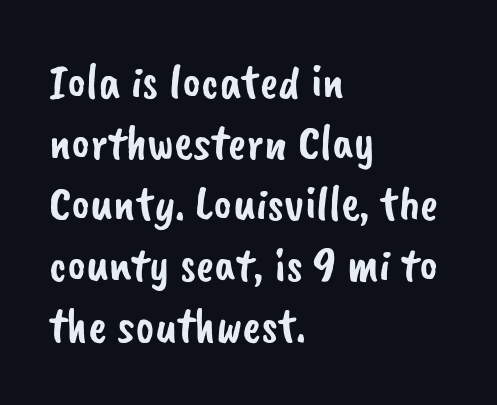
The image shows 50 px sans-serif type; set left-aligned, line spacing 1.22x, normal letter spacing, not underlined; low stroke contrast and a small x-height.
